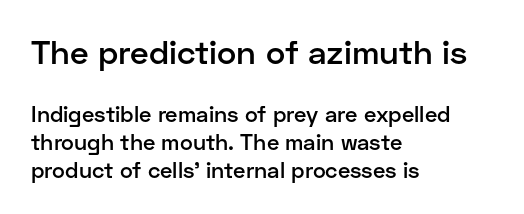
The image shows 33 px semibold sans-serif type, upright; set left-aligned, normal line spacing (1.28x), normal letter spacing, not underlined; the first (top) block is 1.5x larger; low stroke contrast and a medium x-height.
